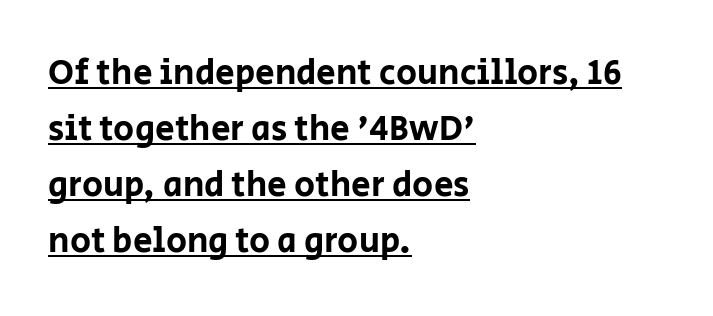
This rendering leaves character spacing at its baseline value. Underlining? Definitely there. Compared with a centered layout, this one pins lines to the left instead. This is sans-serif lettering, the kind often seen on screens and signage. In terms of posture, this sample is upright.
